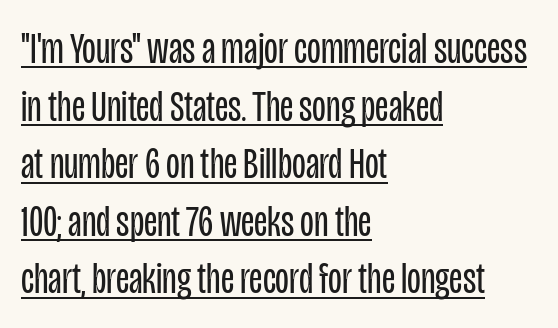
{"serif": "no", "italic": "no", "bold": "no", "weight": "regular", "width": "condensed", "stroke_contrast": "low", "x_height": "large", "monospaced": "no", "underline": "yes", "align": "left", "line_spacing": "normal", "line_spacing_ratio": 1.28, "letter_spacing": "normal", "letter_spacing_em": 0.0, "glyph_px": 45}
